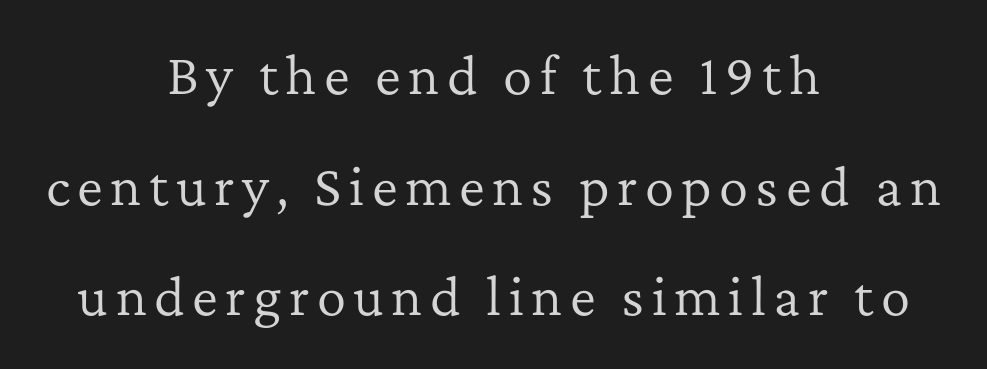
{"serif": "yes", "italic": "no", "bold": "no", "weight": "regular", "width": "normal", "stroke_contrast": "low", "x_height": "medium", "monospaced": "no", "underline": "no", "align": "center", "line_spacing": "loose", "line_spacing_ratio": 2.26, "glyph_px": 49}
